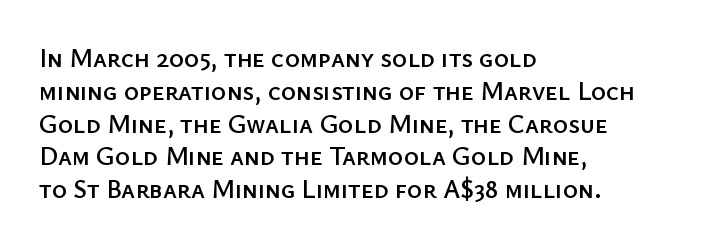
{"italic": "no", "underline": "no", "align": "left", "line_spacing": "normal", "line_spacing_ratio": 1.26, "letter_spacing": "normal", "letter_spacing_em": 0.0, "glyph_px": 26}
